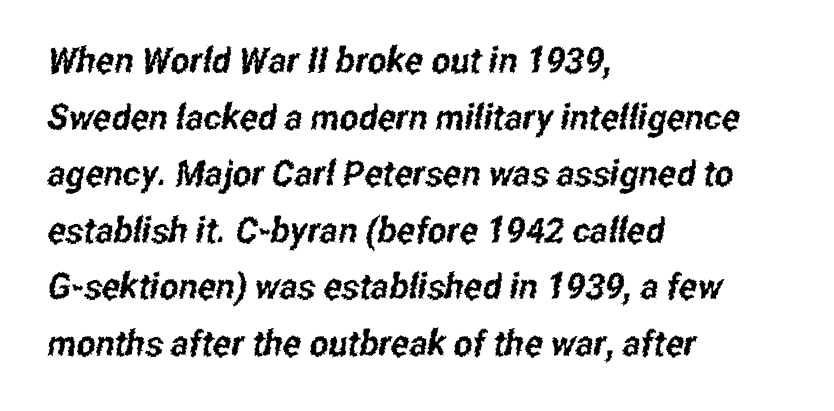
The image shows 36 px condensed sans-serif type; set left-aligned, normal line spacing (1.57x), normal letter spacing, not underlined; low stroke contrast and a medium x-height.
